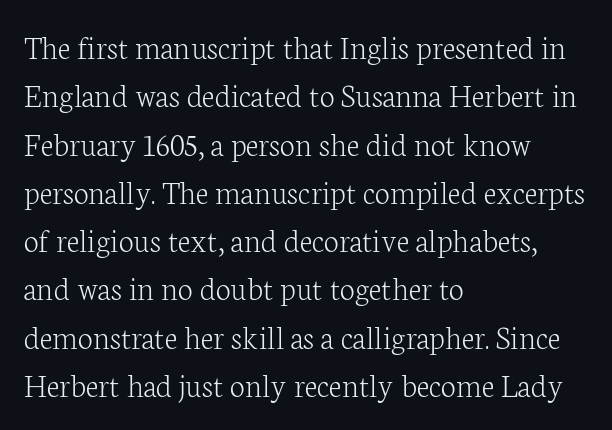
Q: Is the text bold? A: No.
Q: Is the text italic (slanted)? A: No, it is upright.
Q: Is the typeface a serif or a sans-serif typeface? A: Serif.
Q: Is the text underlined? A: No.
Q: How is the paragraph aligned? A: Left-aligned.
Q: Is the spacing between letters normal or unusually wide? A: Normal.
Q: Is the spacing between lines tight, normal or loose? A: Normal.
Q: Width (condensed, normal, or wide)? A: Normal.
Q: Stroke contrast? A: Low.
Q: x-height? A: Medium.
Q: Monospaced? A: No.
